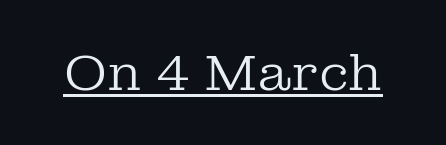
Do the letters lean? They stand straight. What decoration does the sample have? An underline. No chunkiness to these letters — they're not bold. The passage shown is typed in a proportional face where columns would drift. Stroke terminals: seriffed. How are the letters spaced? Ordinarily, with no added tracking.
